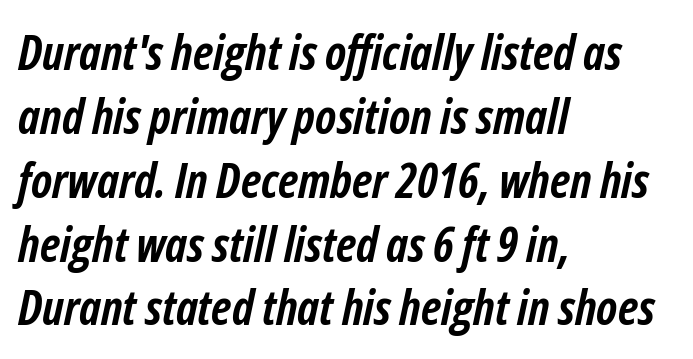
The image shows 48 px semibold, condensed type, italic (leaning right); set left-aligned, normal line spacing (1.33x), normal letter spacing, not underlined; low stroke contrast and a medium x-height.
